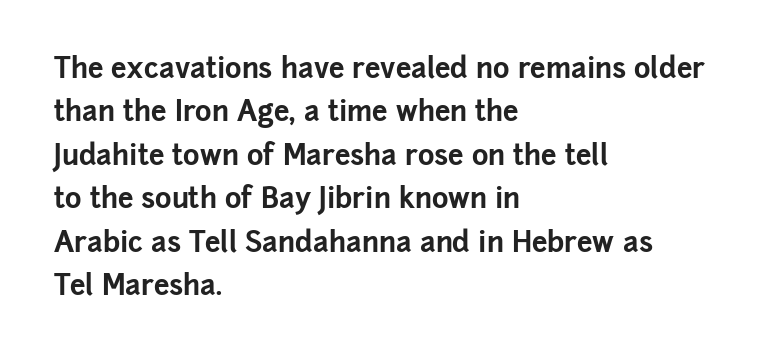
Q: Is the text bold? A: Yes.
Q: Is the text italic (slanted)? A: No, it is upright.
Q: Is the typeface a serif or a sans-serif typeface? A: Sans-serif.
Q: Is the text underlined? A: No.
Q: How is the paragraph aligned? A: Left-aligned.
Q: Is the spacing between letters normal or unusually wide? A: Normal.
Q: Is the spacing between lines tight, normal or loose? A: Normal.
Q: Width (condensed, normal, or wide)? A: Normal.
Q: Stroke contrast? A: Low.
Q: x-height? A: Medium.
Q: Monospaced? A: No.
